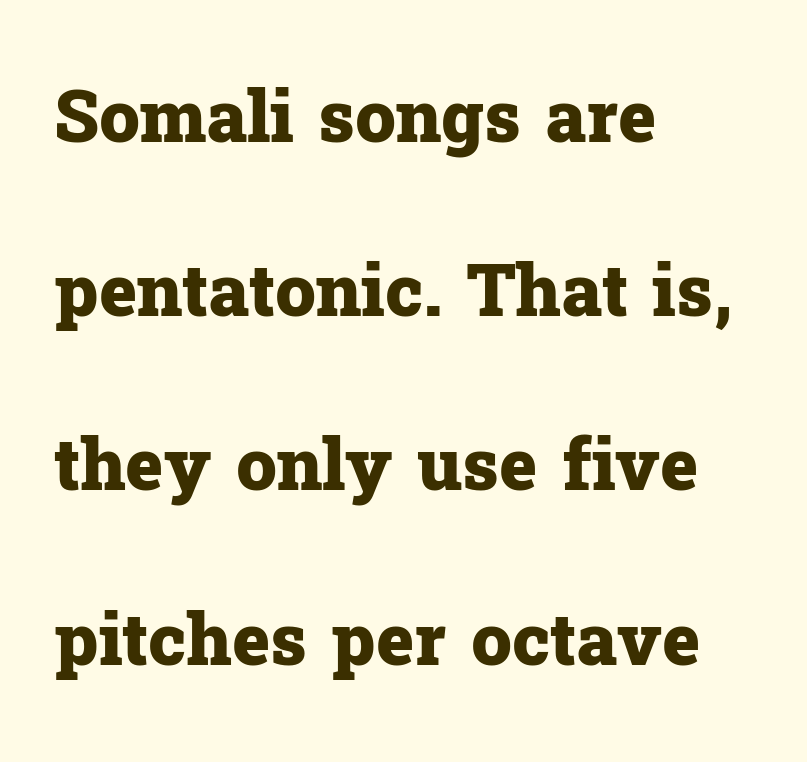
The image shows 72 px heavy serif type, upright; set left-aligned, loose line spacing (2.42x), normal letter spacing, not underlined; low stroke contrast and a medium x-height.
